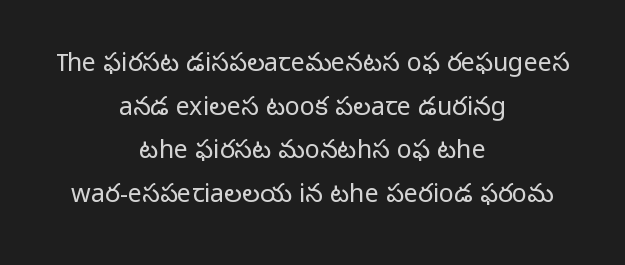
The image shows 25 px text type, upright; set centered, line spacing 1.75x, normal letter spacing, not underlined.
